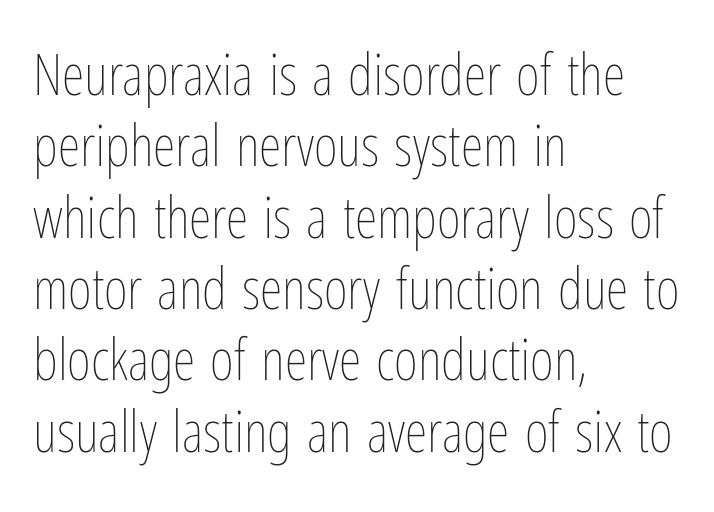
The image shows 58 px thin, condensed type, upright; set left-aligned, line spacing 1.23x, normal letter spacing, not underlined; low stroke contrast and a medium x-height.
